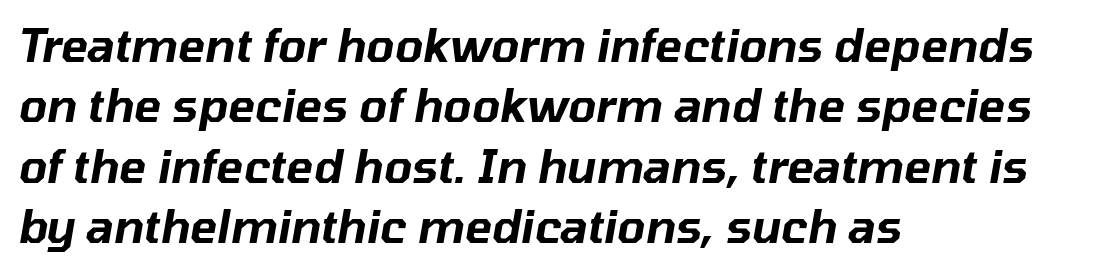
{"italic": "yes", "lean": "right", "slant_degrees": 10, "width": "normal", "stroke_contrast": "low", "x_height": "medium", "monospaced": "no", "underline": "no", "align": "left", "line_spacing": "normal", "line_spacing_ratio": 1.34, "letter_spacing": "normal", "letter_spacing_em": 0.0, "glyph_px": 45}
